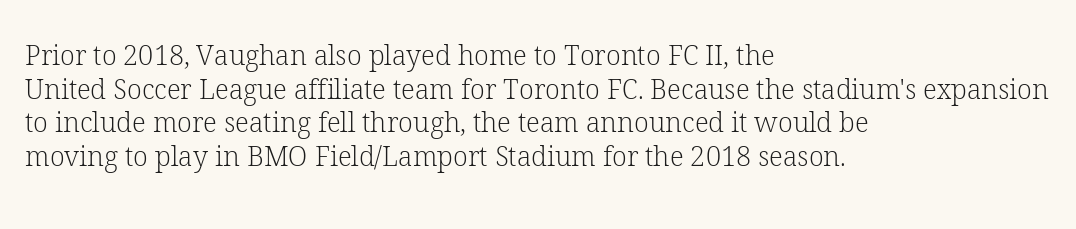
Q: Is the text bold? A: No.
Q: Is the text italic (slanted)? A: No, it is upright.
Q: Is the text underlined? A: No.
Q: How is the paragraph aligned? A: Left-aligned.
Q: Is the spacing between letters normal or unusually wide? A: Normal.
Q: Is the spacing between lines tight, normal or loose? A: Normal.
